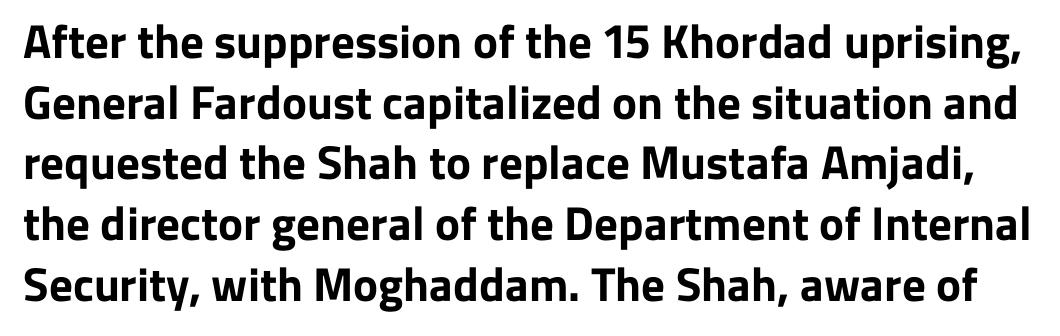
You can tell it's not italic because the verticals are truly vertical. What weight is shown? A full bold with thick strokes. A typesetter would call this proportional, since set widths differ per character. Quick note: interline space is typical. The words here are not underlined. Examine the stroke ends and you'll find no serifs.
